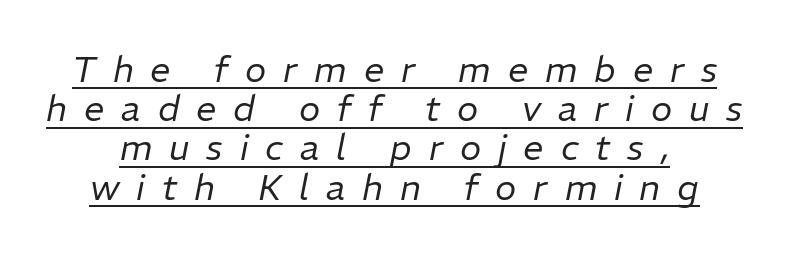
The image shows 36 px regular-weight type, italic (leaning right); set tight line spacing (1.09x), unusually wide letter spacing (+0.47 em), underlined; low stroke contrast and a medium x-height.
